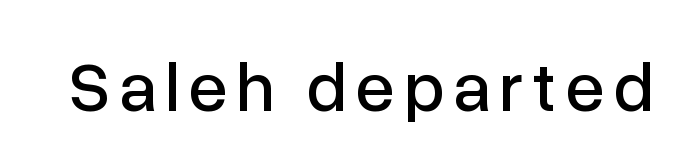
No feet cap the strokes, marking this as sans-serif type. The passage shown is typed in a proportional face where columns would drift. When letters stand straight like this, we call the style roman or upright. The specimen omits any rule beneath the text block's lines.
